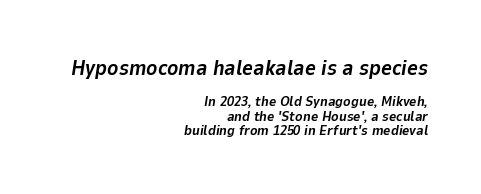
The image shows 21 px bold type, italic (leaning right); set right-aligned, tight line spacing (1.03x), normal letter spacing, not underlined; the first (top) block is 1.5x larger.
